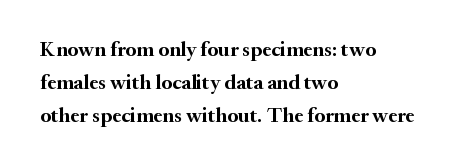
The sample has been set heavy, in full bold. Any mark beneath the type? The region is blank. The ragged edge is on the right, which tells us the setting is flush left. This sample uses plain, unmodified letter spacing. Posture: vertical. Does the leading feel generous? No, just average.
